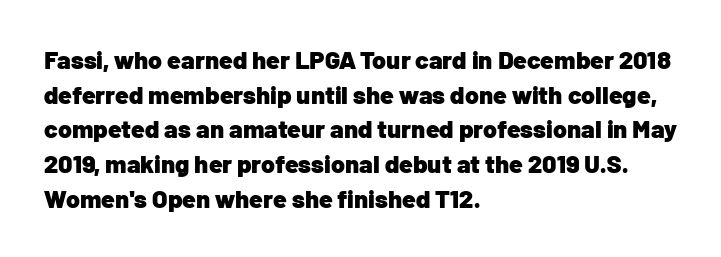
The image shows 25 px bold type, upright; set left-aligned, normal line spacing (1.39x), normal letter spacing, not underlined.
